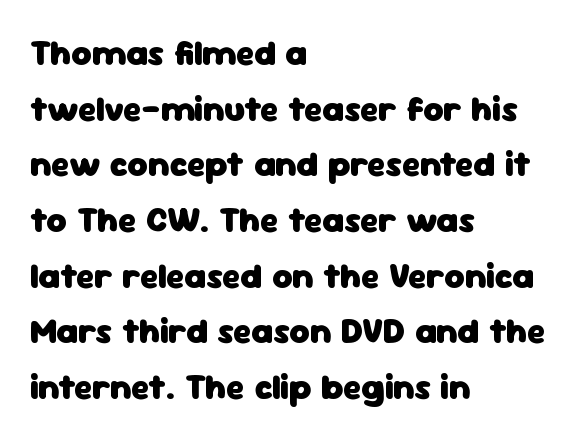
{"serif": "no", "italic": "no", "bold": "yes", "weight": "heavy", "width": "normal", "stroke_contrast": "low", "x_height": "medium", "monospaced": "no", "underline": "no", "align": "left", "line_spacing": "normal", "line_spacing_ratio": 1.59, "letter_spacing": "normal", "letter_spacing_em": 0.0, "glyph_px": 35}
